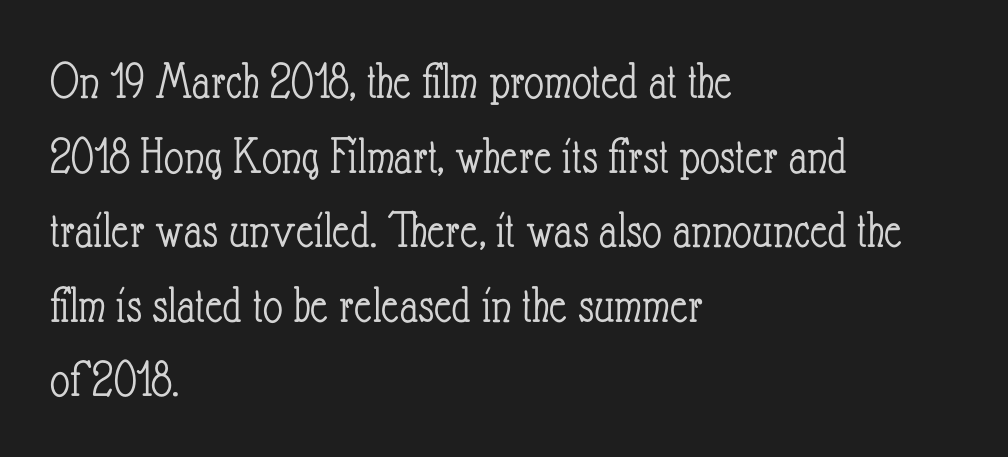
The image shows 54 px light, condensed type, upright; set left-aligned, normal line spacing (1.38x), normal letter spacing, not underlined; low stroke contrast and a small x-height.
